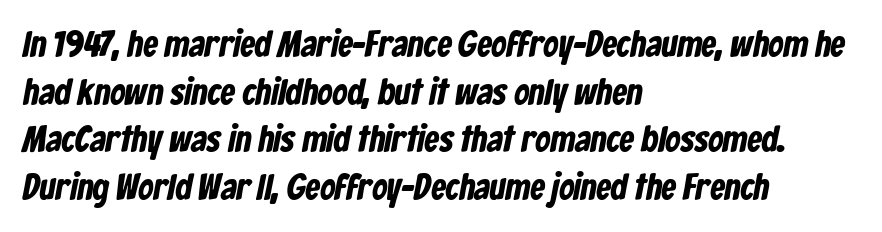
Q: Is the typeface a serif or a sans-serif typeface? A: Sans-serif.
Q: Is the text underlined? A: No.
Q: How is the paragraph aligned? A: Left-aligned.
Q: Is the spacing between letters normal or unusually wide? A: Normal.
Q: Is the spacing between lines tight, normal or loose? A: Normal.
Q: Width (condensed, normal, or wide)? A: Condensed.
Q: Stroke contrast? A: Low.
Q: x-height? A: Medium.
Q: Monospaced? A: No.
